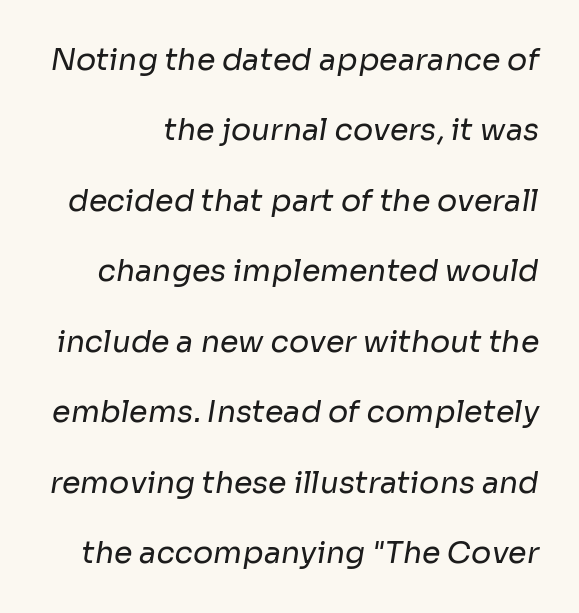
Q: Is the text bold? A: No.
Q: Is the typeface a serif or a sans-serif typeface? A: Sans-serif.
Q: Is the text underlined? A: No.
Q: Is the spacing between letters normal or unusually wide? A: Normal.
Q: Is the spacing between lines tight, normal or loose? A: Loose.
Q: Width (condensed, normal, or wide)? A: Normal.
Q: Stroke contrast? A: Low.
Q: x-height? A: Medium.
Q: Monospaced? A: No.
